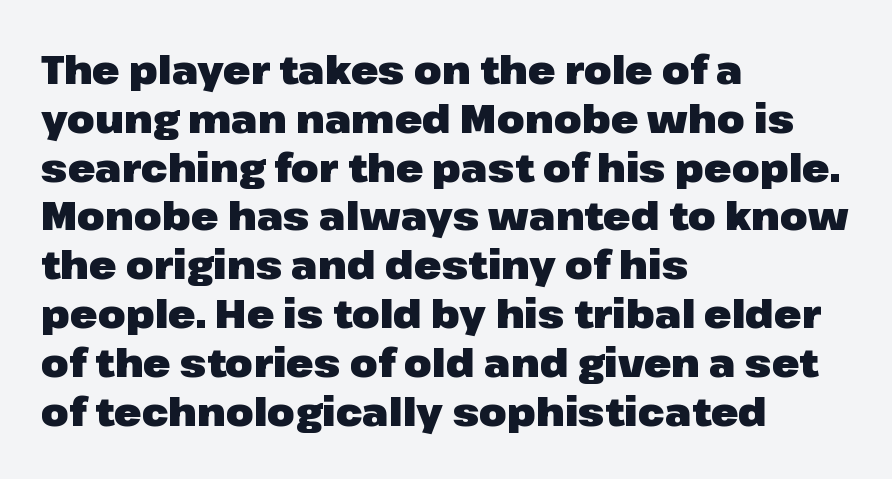
Q: Is the text bold? A: Yes.
Q: Is the text italic (slanted)? A: No, it is upright.
Q: Is the typeface a serif or a sans-serif typeface? A: Sans-serif.
Q: Is the text underlined? A: No.
Q: How is the paragraph aligned? A: Left-aligned.
Q: Is the spacing between letters normal or unusually wide? A: Normal.
Q: Width (condensed, normal, or wide)? A: Normal.
Q: Stroke contrast? A: Low.
Q: x-height? A: Medium.
Q: Monospaced? A: No.
